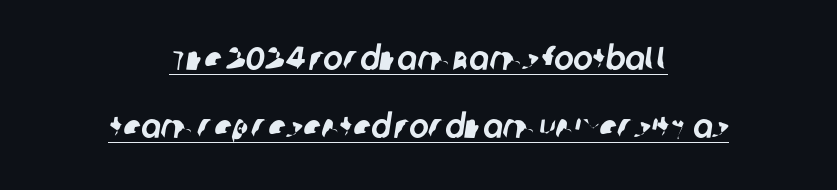
The image shows 33 px sans-serif type; set centered, loose line spacing (2.05x), normal letter spacing, underlined; low stroke contrast and a large x-height.
